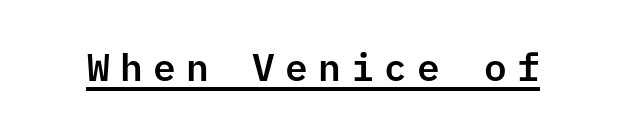
Q: Is the text italic (slanted)? A: No, it is upright.
Q: Is the typeface a serif or a sans-serif typeface? A: Sans-serif.
Q: Is the text underlined? A: Yes.
Q: Is the spacing between letters normal or unusually wide? A: Unusually wide.
Q: Width (condensed, normal, or wide)? A: Normal.
Q: Stroke contrast? A: Low.
Q: x-height? A: Medium.
